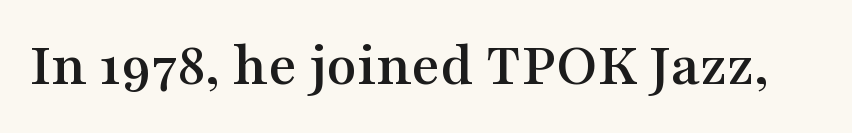
Q: Is the text italic (slanted)? A: No, it is upright.
Q: Is the typeface a serif or a sans-serif typeface? A: Serif.
Q: Is the text underlined? A: No.
Q: Is the spacing between letters normal or unusually wide? A: Normal.
Q: Width (condensed, normal, or wide)? A: Wide.
Q: Stroke contrast? A: Medium.
Q: x-height? A: Medium.
Q: Monospaced? A: No.
